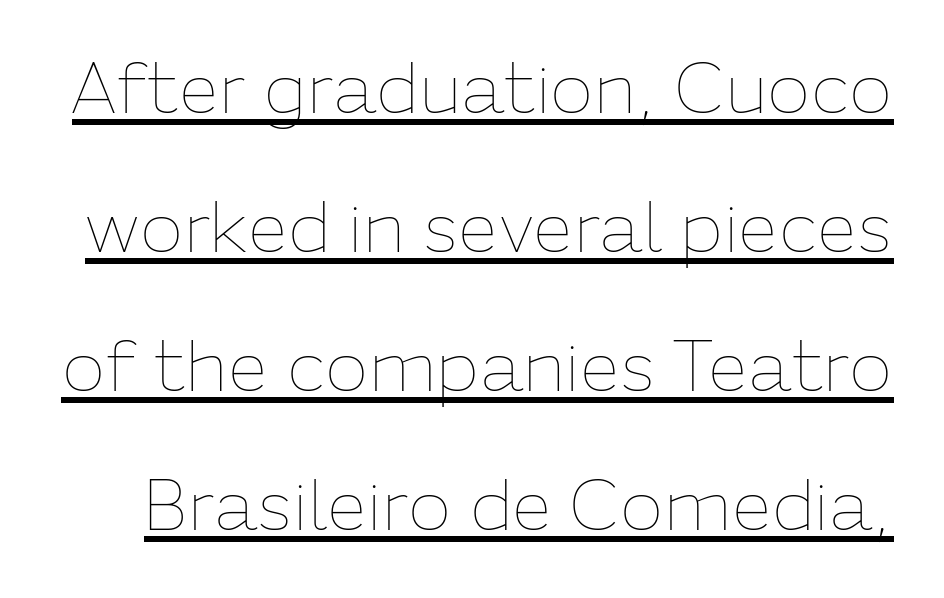
The image shows 72 px thin type, upright; set loose line spacing (1.93x), normal letter spacing, underlined; low stroke contrast and a medium x-height.
